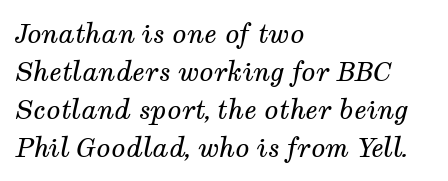
The image shows 26 px text type, italic (leaning right); set left-aligned, normal line spacing (1.46x), normal letter spacing, not underlined.
